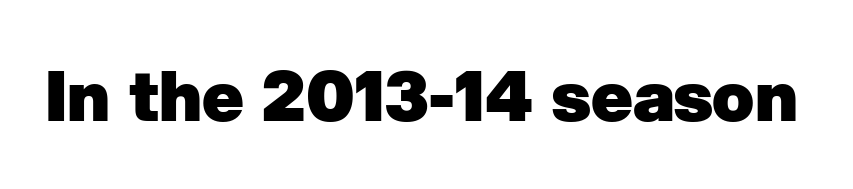
The image shows 69 px heavy sans-serif type; set normal letter spacing, not underlined; low stroke contrast and a medium x-height.
